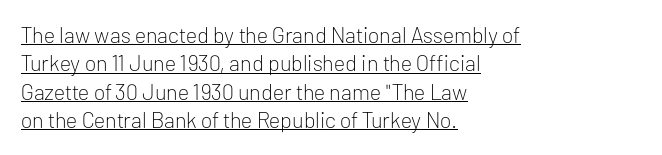
Q: Is the text bold? A: No.
Q: Is the text italic (slanted)? A: No, it is upright.
Q: Is the text underlined? A: Yes.
Q: How is the paragraph aligned? A: Left-aligned.
Q: Is the spacing between letters normal or unusually wide? A: Normal.
Q: Is the spacing between lines tight, normal or loose? A: Normal.
